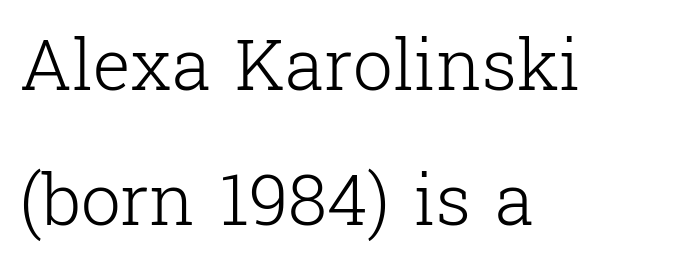
{"serif": "yes", "italic": "no", "bold": "no", "weight": "light", "width": "normal", "stroke_contrast": "low", "x_height": "medium", "monospaced": "no", "underline": "no", "align": "left", "line_spacing": "loose", "line_spacing_ratio": 1.9, "letter_spacing": "normal", "letter_spacing_em": 0.0, "glyph_px": 71}
